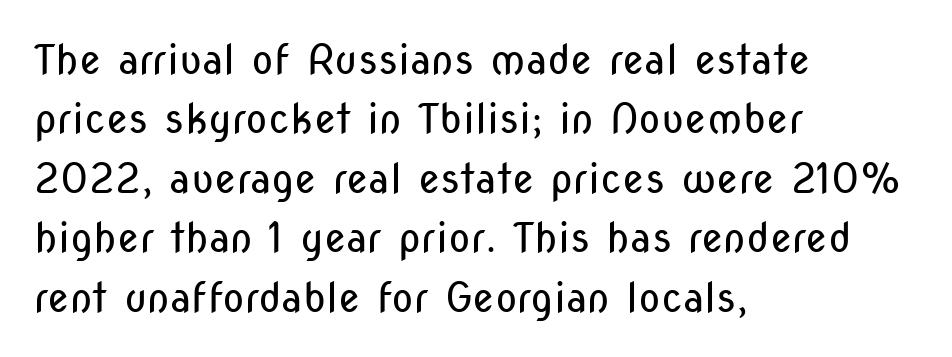
Q: Is the text bold? A: No.
Q: Is the text italic (slanted)? A: No, it is upright.
Q: Is the typeface a serif or a sans-serif typeface? A: Sans-serif.
Q: Is the text underlined? A: No.
Q: How is the paragraph aligned? A: Left-aligned.
Q: Is the spacing between letters normal or unusually wide? A: Normal.
Q: Is the spacing between lines tight, normal or loose? A: Normal.
Q: Width (condensed, normal, or wide)? A: Condensed.
Q: Stroke contrast? A: Low.
Q: x-height? A: Medium.
Q: Monospaced? A: No.
